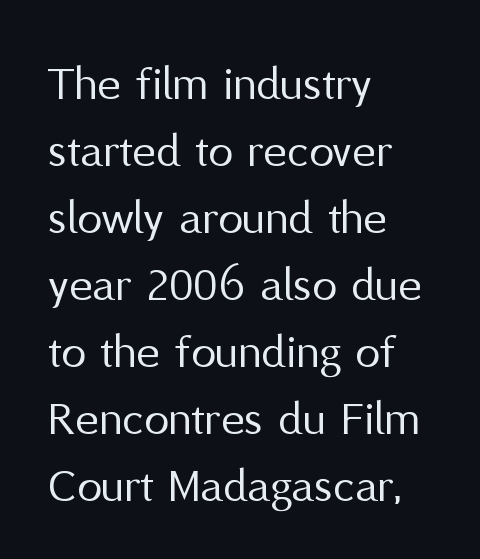
Q: Is the text bold? A: No.
Q: Is the text italic (slanted)? A: No, it is upright.
Q: Is the typeface a serif or a sans-serif typeface? A: Sans-serif.
Q: Is the text underlined? A: No.
Q: How is the paragraph aligned? A: Left-aligned.
Q: Is the spacing between letters normal or unusually wide? A: Normal.
Q: Is the spacing between lines tight, normal or loose? A: Normal.
Q: Width (condensed, normal, or wide)? A: Normal.
Q: Stroke contrast? A: Medium.
Q: x-height? A: Medium.
Q: Monospaced? A: No.
